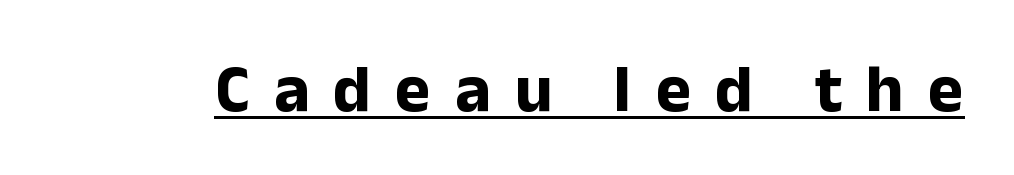
Q: Is the text bold? A: Yes.
Q: Is the text italic (slanted)? A: No, it is upright.
Q: Is the typeface a serif or a sans-serif typeface? A: Sans-serif.
Q: Is the text underlined? A: Yes.
Q: Is the spacing between letters normal or unusually wide? A: Unusually wide.
Q: Width (condensed, normal, or wide)? A: Normal.
Q: Stroke contrast? A: Low.
Q: x-height? A: Medium.
Q: Monospaced? A: No.
